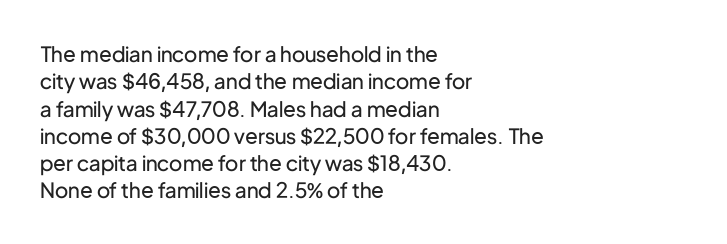
The image shows 21 px text type, upright; set left-aligned, normal line spacing (1.3x), normal letter spacing, not underlined.
